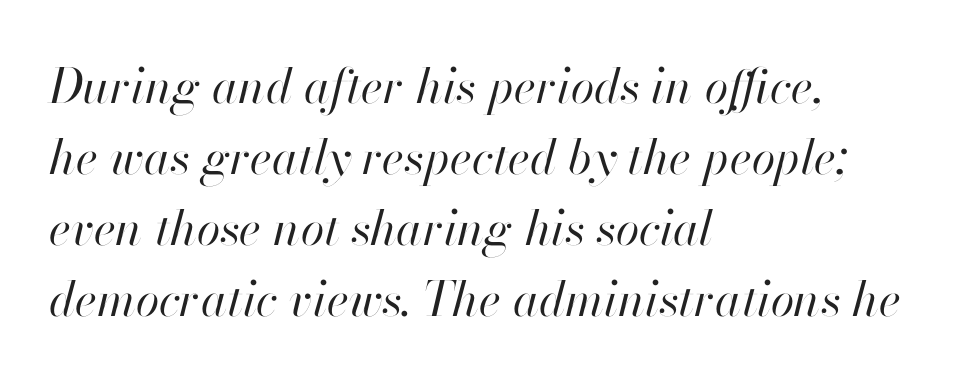
Q: Is the text bold? A: No.
Q: Is the text italic (slanted)? A: Yes, it leans right by about 13 degrees.
Q: Is the text underlined? A: No.
Q: How is the paragraph aligned? A: Left-aligned.
Q: Is the spacing between letters normal or unusually wide? A: Normal.
Q: Is the spacing between lines tight, normal or loose? A: Normal.
Q: Width (condensed, normal, or wide)? A: Normal.
Q: Stroke contrast? A: High.
Q: x-height? A: Small.
Q: Monospaced? A: No.
